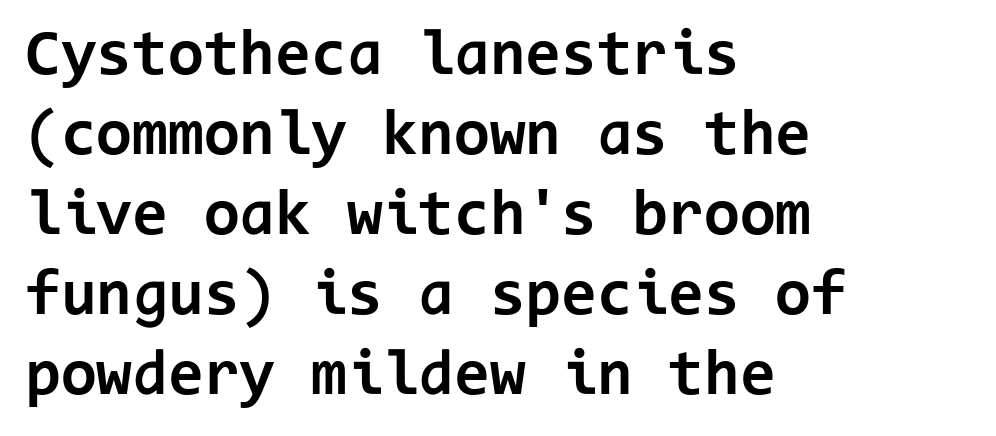
{"serif": "no", "italic": "no", "bold": "yes", "weight": "bold", "width": "normal", "stroke_contrast": "low", "x_height": "medium", "monospaced": "yes", "underline": "no", "align": "left", "line_spacing_ratio": 1.23, "letter_spacing": "normal", "letter_spacing_em": 0.0, "glyph_px": 65}
